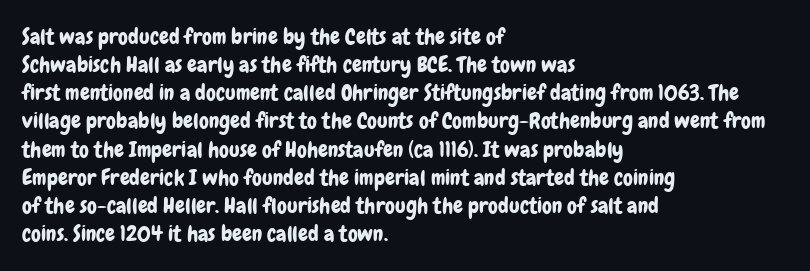
Q: Is the text italic (slanted)? A: No, it is upright.
Q: Is the text underlined? A: No.
Q: How is the paragraph aligned? A: Left-aligned.
Q: Is the spacing between letters normal or unusually wide? A: Normal.
Q: Is the spacing between lines tight, normal or loose? A: Normal.
